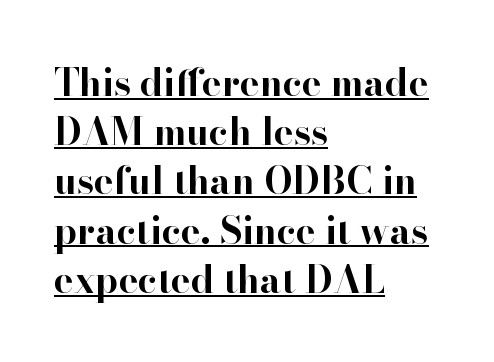
Q: Is the text bold? A: Yes.
Q: Is the text italic (slanted)? A: No, it is upright.
Q: Is the typeface a serif or a sans-serif typeface? A: Serif.
Q: Is the text underlined? A: Yes.
Q: How is the paragraph aligned? A: Left-aligned.
Q: Is the spacing between letters normal or unusually wide? A: Normal.
Q: Is the spacing between lines tight, normal or loose? A: Normal.
Q: Width (condensed, normal, or wide)? A: Normal.
Q: Stroke contrast? A: High.
Q: x-height? A: Small.
Q: Monospaced? A: No.
